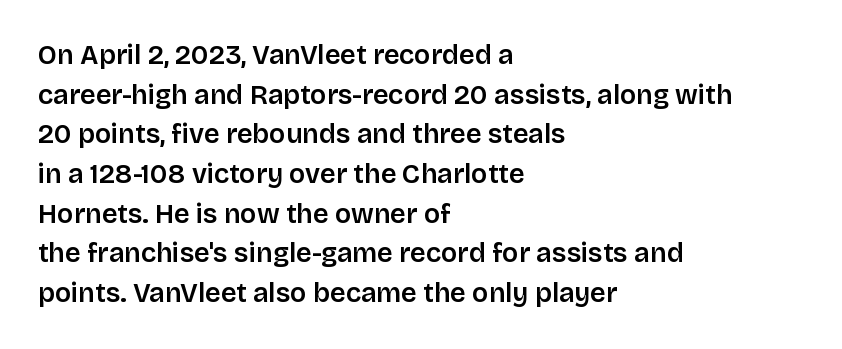
{"italic": "no", "bold": "semi", "underline": "no", "align": "left", "line_spacing": "normal", "line_spacing_ratio": 1.47, "letter_spacing": "normal", "letter_spacing_em": 0.0, "glyph_px": 27}
